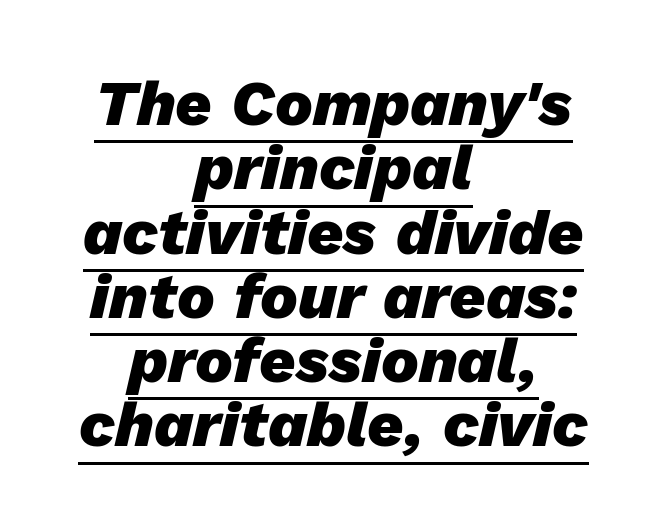
The horizontal fit of the characters is conventional and even. Horizontal bands of white between lines are thin slivers. Caption: lettering with a line underneath. The paragraph shown floats in the horizontal middle. How heavy is the stroke? Heavy — this is a bold. Think of a printed novel: that variable character pitch is what you see here.
